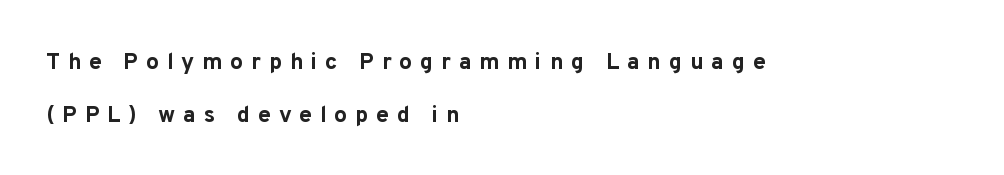
{"italic": "no", "bold": "yes", "underline": "no", "align": "left", "line_spacing": "loose", "line_spacing_ratio": 2.29, "letter_spacing": "wide", "letter_spacing_em": 0.34, "glyph_px": 23}
